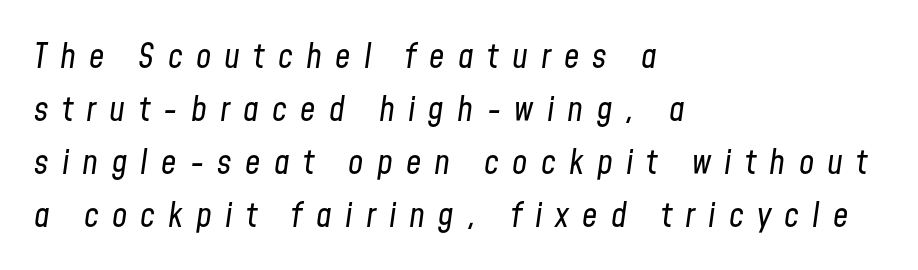
{"italic": "yes", "lean": "right", "slant_degrees": 8, "bold": "no", "weight": "regular", "width": "condensed", "stroke_contrast": "low", "x_height": "medium", "monospaced": "no", "underline": "no", "align": "left", "line_spacing": "normal", "line_spacing_ratio": 1.56, "letter_spacing": "wide", "letter_spacing_em": 0.39, "glyph_px": 34}
